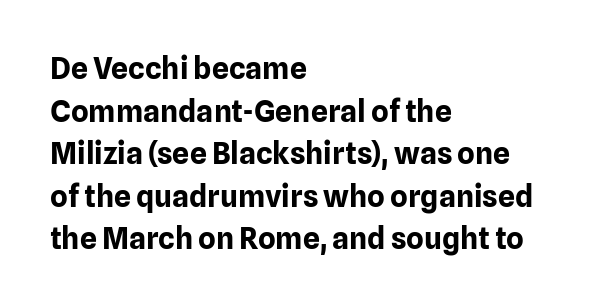
{"serif": "no", "italic": "no", "bold": "yes", "weight": "bold", "width": "normal", "stroke_contrast": "low", "x_height": "medium", "monospaced": "no", "underline": "no", "align": "left", "line_spacing": "normal", "line_spacing_ratio": 1.42, "letter_spacing": "normal", "letter_spacing_em": 0.0, "glyph_px": 30}
